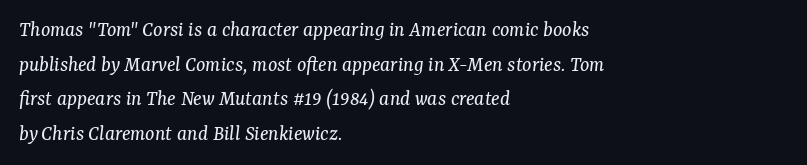
Honestly, the letter spacing is just normal — you wouldn't notice it. Slant detected: the letters are inclined. This is not heavy type; no bold has been used. One-word summary of the alignment: left. Honestly, the row spacing looks completely unremarkable.
